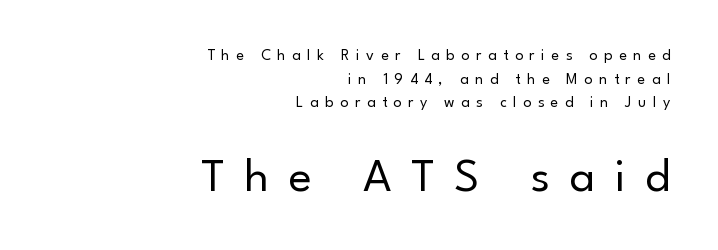
The image shows 48 px regular-weight sans-serif type, upright; set right-aligned, normal line spacing (1.47x), unusually wide letter spacing (+0.41 em), not underlined; the second (bottom) block is 3.0x larger; low stroke contrast and a small x-height.
